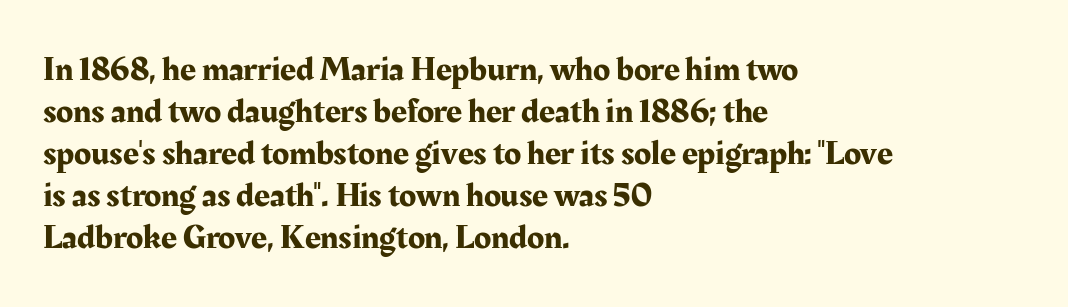
Caption: multi-line text, flush left, ragged right. Letterform terminals end in serifs throughout the passage. Underline: absent. The face used here is rendered with its standard letterfit. Is there any slant? The stems are plumb. Think of a printed novel: that variable character pitch is what you see here.
